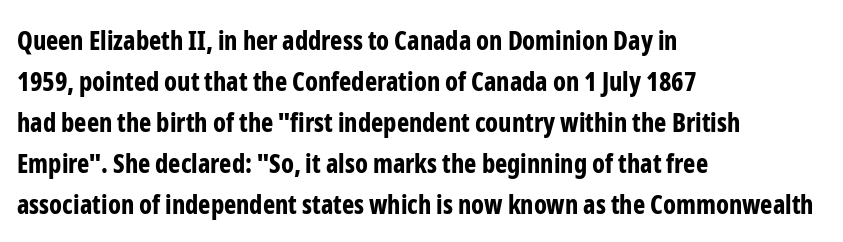
Q: Is the text bold? A: Yes.
Q: Is the text italic (slanted)? A: No, it is upright.
Q: Is the text underlined? A: No.
Q: How is the paragraph aligned? A: Left-aligned.
Q: Is the spacing between letters normal or unusually wide? A: Normal.
Q: Is the spacing between lines tight, normal or loose? A: Normal.
